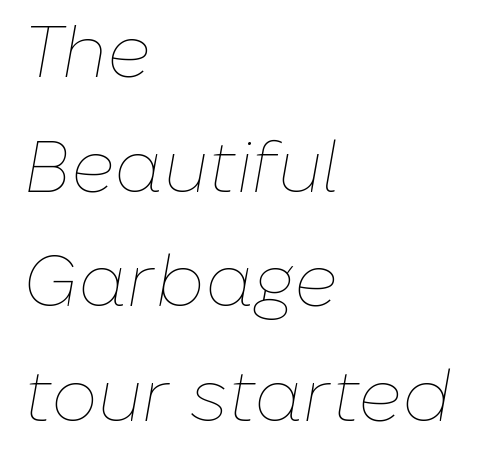
Q: Is the text bold? A: No.
Q: Is the text italic (slanted)? A: Yes, it leans right by about 10 degrees.
Q: Is the text underlined? A: No.
Q: How is the paragraph aligned? A: Left-aligned.
Q: Is the spacing between letters normal or unusually wide? A: Normal.
Q: Is the spacing between lines tight, normal or loose? A: Normal.
Q: Width (condensed, normal, or wide)? A: Normal.
Q: Stroke contrast? A: Low.
Q: x-height? A: Medium.
Q: Monospaced? A: No.
